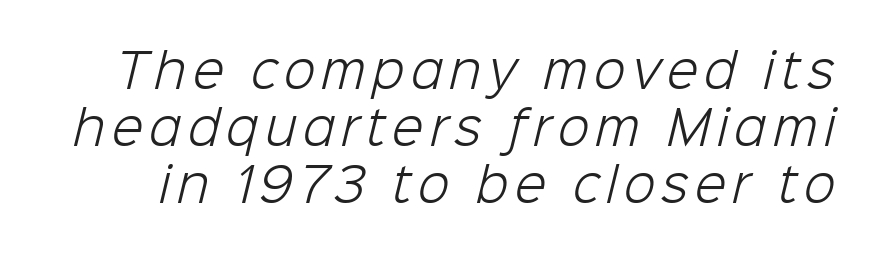
The image shows 46 px light sans-serif type; set line spacing 1.24x, not underlined; low stroke contrast and a medium x-height.
